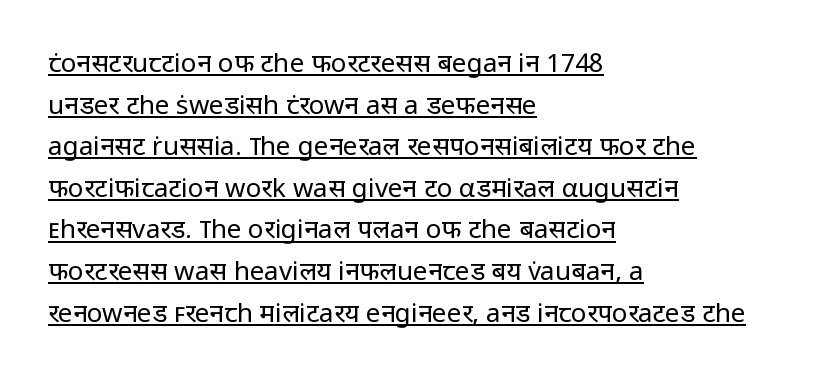
Nope, not italic — everything's standing straight. Every row of glyphs begins at an identical x-position on the left. The font sits on the lighter half of the weight spectrum, regular included. If you measured baseline to baseline, you'd find a middling distance.
